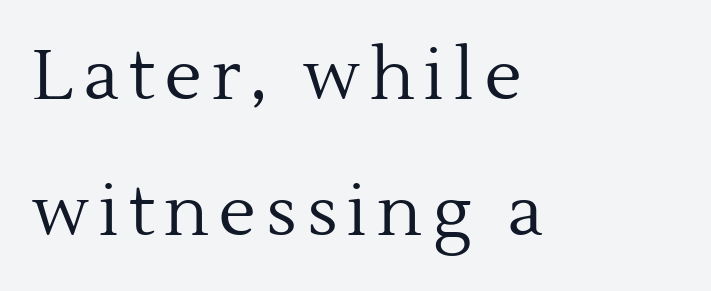
These lines were composed using upright roman letters. Layout note: lines flush left. Only glyphs here, with clear space below each row. Observe the serifs anchoring each vertical stroke in this sample.
